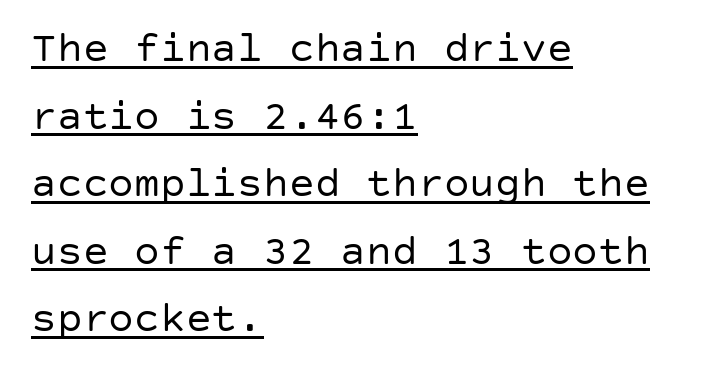
Q: Is the text bold? A: No.
Q: Is the text italic (slanted)? A: No, it is upright.
Q: Is the typeface a serif or a sans-serif typeface? A: Sans-serif.
Q: Is the text underlined? A: Yes.
Q: How is the paragraph aligned? A: Left-aligned.
Q: Is the spacing between letters normal or unusually wide? A: Normal.
Q: Is the spacing between lines tight, normal or loose? A: Normal.
Q: Width (condensed, normal, or wide)? A: Normal.
Q: Stroke contrast? A: Low.
Q: x-height? A: Large.
